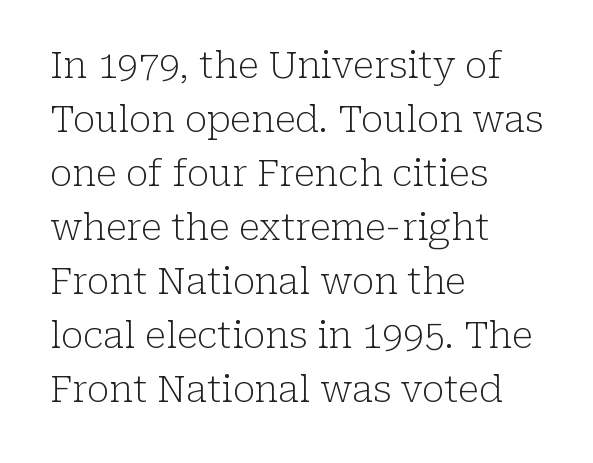
Letterform terminals end in serifs throughout the passage. The gaps between neighbouring characters are ordinary and unremarkable. This rendering features lettering with no underline. Think of a printed novel: that variable character pitch is what you see here. Line beginnings align vertically; line endings do not. Stem width sits at or under what a default text font uses.
